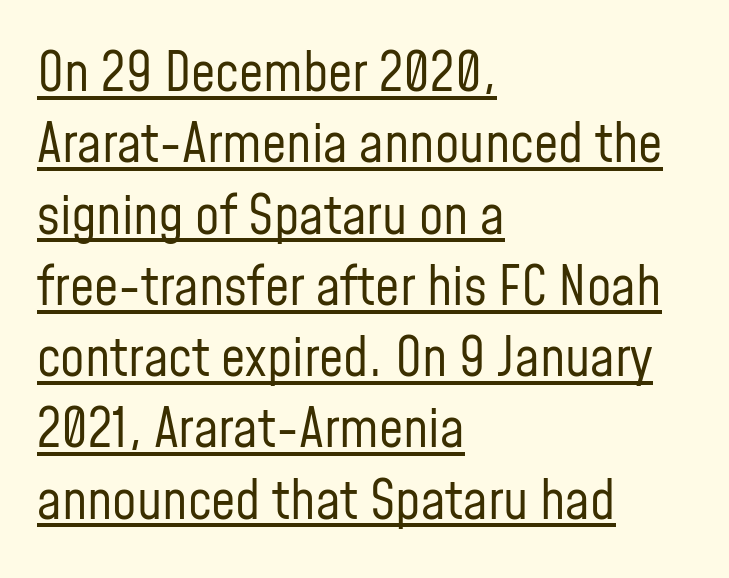
{"serif": "no", "italic": "no", "bold": "no", "weight": "regular", "width": "condensed", "stroke_contrast": "low", "x_height": "medium", "monospaced": "no", "underline": "yes", "align": "left", "line_spacing": "normal", "line_spacing_ratio": 1.32, "letter_spacing": "normal", "letter_spacing_em": 0.0, "glyph_px": 54}
